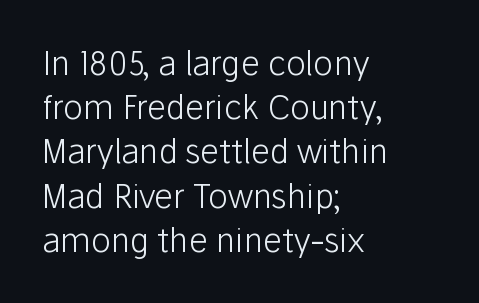
Notice how the passage keeps a crisp vertical edge on the left only. Think of a printed novel: that variable character pitch is what you see here. The designer left line spacing at the default. Students, note that the glyphs here touch the page at normal intervals. Nope, no serifs anywhere on these letters. The weight tops out at a normal text grade.
